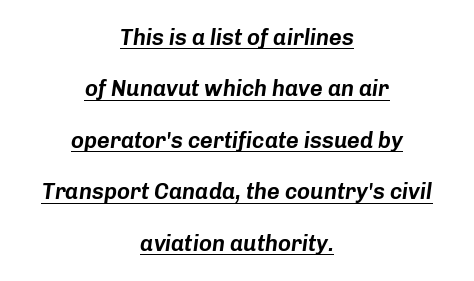
Q: Is the text italic (slanted)? A: Yes, it leans right by about 8 degrees.
Q: Is the text underlined? A: Yes.
Q: How is the paragraph aligned? A: Centered.
Q: Is the spacing between letters normal or unusually wide? A: Normal.
Q: Is the spacing between lines tight, normal or loose? A: Loose.
